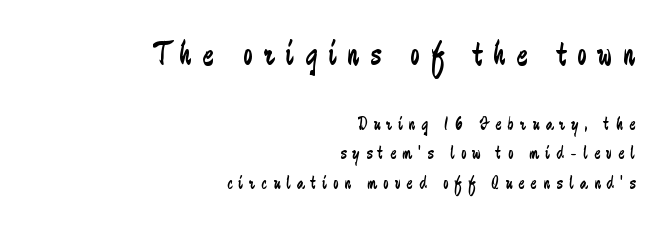
The image shows 34 px regular-weight, condensed sans-serif type; set right-aligned, normal line spacing (1.55x), unusually wide letter spacing (+0.33 em), not underlined; the first (top) block is 1.79x larger; low stroke contrast and a small x-height.
